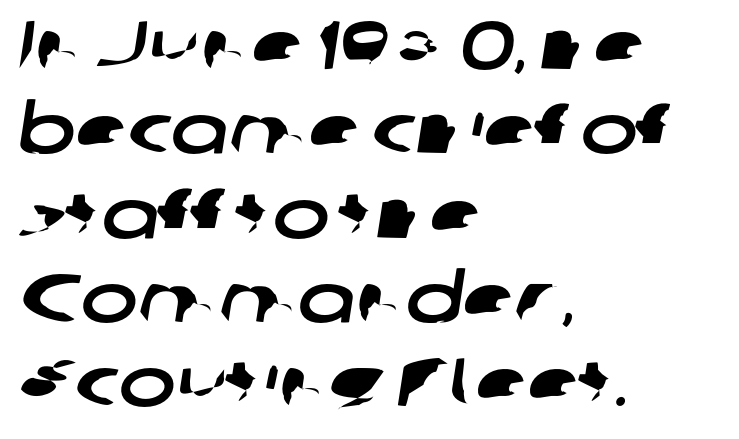
The image shows 68 px wide sans-serif type; set left-aligned, line spacing 1.24x, normal letter spacing, not underlined; low stroke contrast and a medium x-height.
